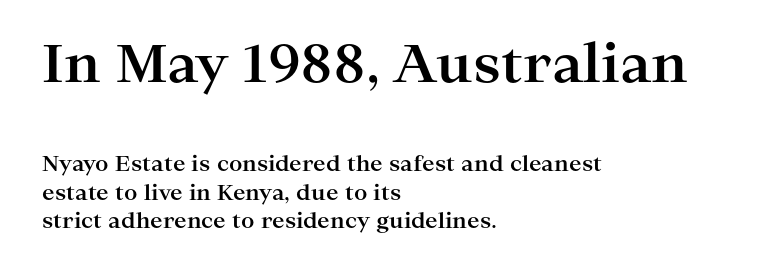
Rule under the text: the space is simply empty. Line beginnings align vertically; line endings do not. Here the first block reads like a headline and the second like body copy. Serifs: yes, visible at the terminals of the letterforms. Quick note: interline space is typical. These words are printed bold, with thick strokes throughout.
